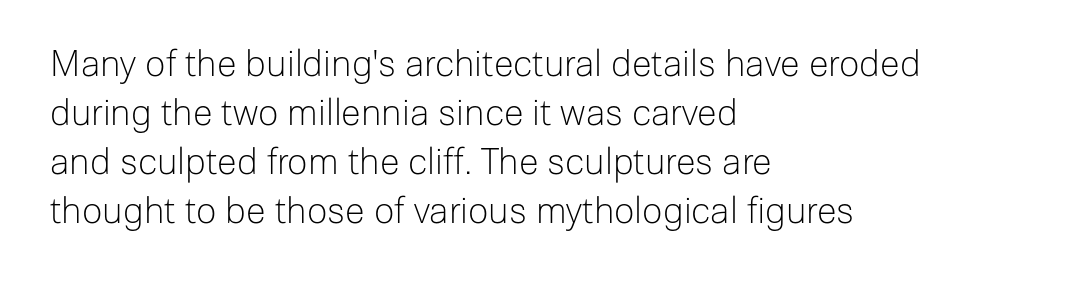
If you measured baseline to baseline, you'd find a middling distance. The strokes are not fattened; the text isn't bold. Honestly, there is no underline to notice here at all. This sample uses plain, unmodified letter spacing. The typography opts for an upright posture over an oblique one. The passage shown is typed in a proportional face where columns would drift.
